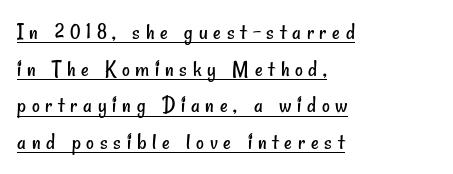
{"bold": "no", "underline": "yes", "align": "left", "line_spacing": "normal", "line_spacing_ratio": 1.53, "letter_spacing": "wide", "letter_spacing_em": 0.24, "glyph_px": 24}
